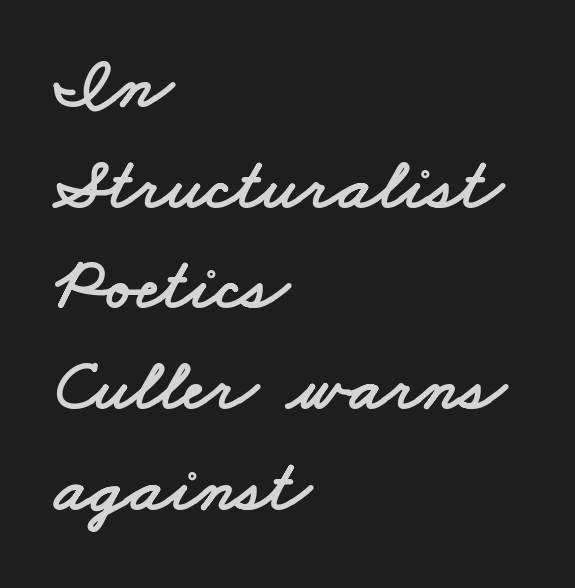
{"serif": "no", "width": "wide", "stroke_contrast": "low", "x_height": "small", "monospaced": "no", "underline": "no", "align": "left", "line_spacing": "normal", "line_spacing_ratio": 1.36, "letter_spacing": "normal", "letter_spacing_em": 0.0, "glyph_px": 74}
